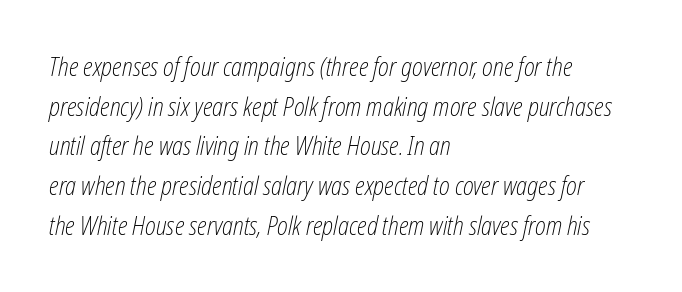
Q: Is the text bold? A: No.
Q: Is the text italic (slanted)? A: Yes, it leans right by about 12 degrees.
Q: Is the text underlined? A: No.
Q: How is the paragraph aligned? A: Left-aligned.
Q: Is the spacing between letters normal or unusually wide? A: Normal.
Q: Is the spacing between lines tight, normal or loose? A: Normal.
